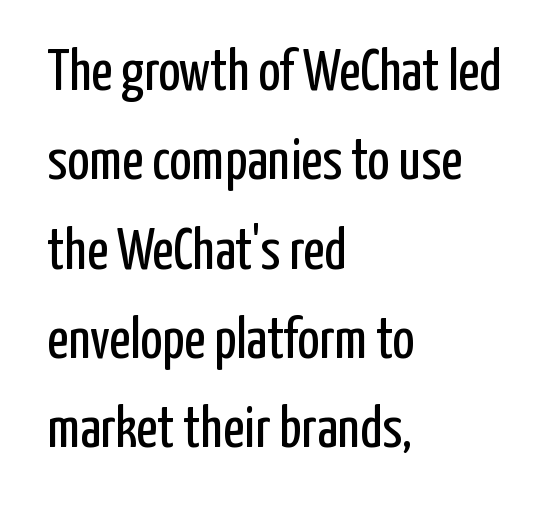
{"serif": "no", "italic": "no", "bold": "no", "weight": "regular", "width": "condensed", "stroke_contrast": "low", "x_height": "medium", "monospaced": "no", "underline": "no", "align": "left", "line_spacing": "normal", "line_spacing_ratio": 1.54, "letter_spacing": "normal", "letter_spacing_em": 0.0, "glyph_px": 58}
